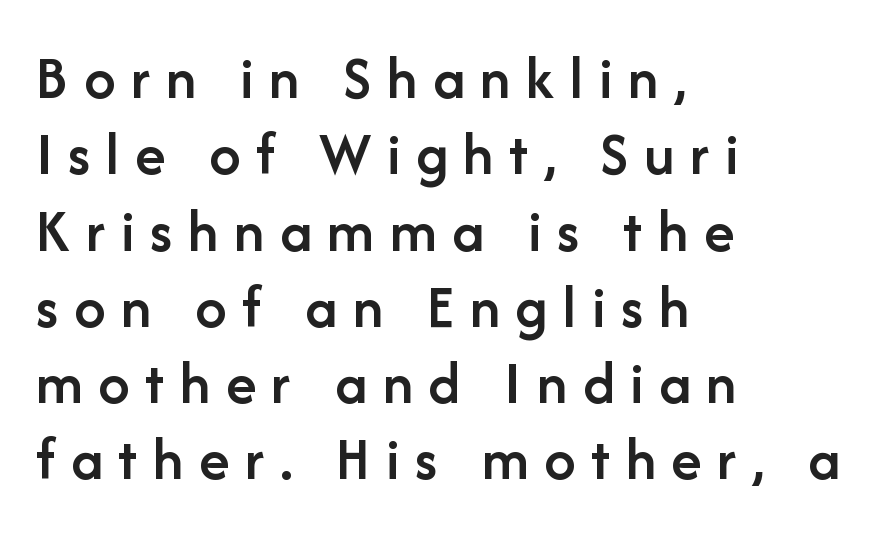
{"serif": "no", "italic": "no", "bold": "semi", "weight": "semibold", "width": "normal", "stroke_contrast": "low", "x_height": "medium", "monospaced": "no", "underline": "no", "align": "left", "line_spacing_ratio": 1.23, "letter_spacing": "wide", "letter_spacing_em": 0.25, "glyph_px": 62}
